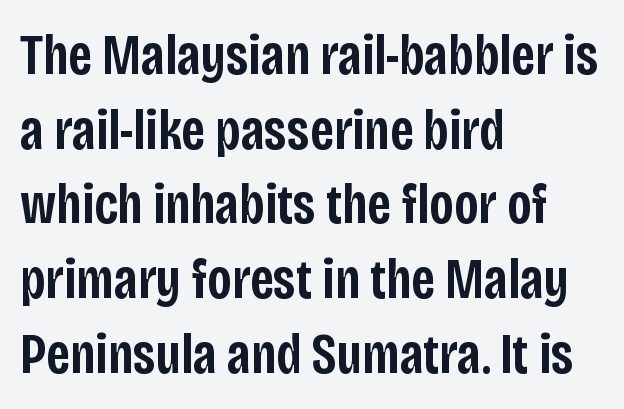
Has an underline been added? It has not. Caption: standard tracking, unaltered. A typesetter would label this face a sans. Look at the stroke-to-counter ratio: somewhat heavy, a semibold. Every character sits straight up, as roman type does. Notice how the passage keeps a crisp vertical edge on the left only.
